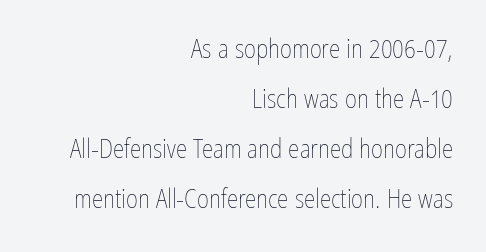
Descender tails drop into unmarked territory. Counters stay open thanks to moderate or lighter strokes. Unlike italic type, these characters show no tilt at all. Does the leading feel generous? Absolutely, it's lavish. The ragged edge is on the left, which tells us the setting is flush right. Spacing between characters is what you'd get straight out of the box.
